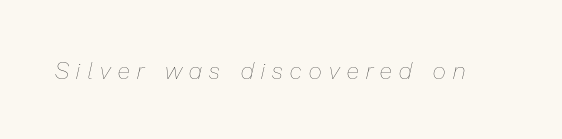
Q: Is the text bold? A: No.
Q: Is the text italic (slanted)? A: Yes, it leans right by about 13 degrees.
Q: Is the text underlined? A: No.
Q: Is the spacing between letters normal or unusually wide? A: Unusually wide.
